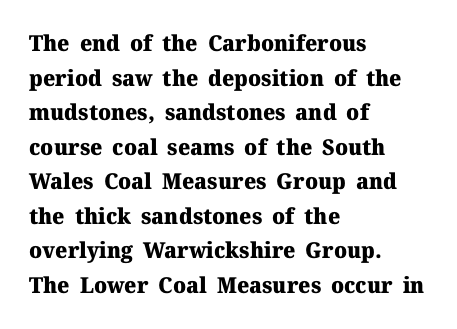
This sample uses an upright cut, with every glyph sitting square on the baseline. Whoever set this chose a conventional vertical rhythm. Students, note that the glyphs here touch the page at normal intervals. Strokes here are thick enough to call this a true bold.
